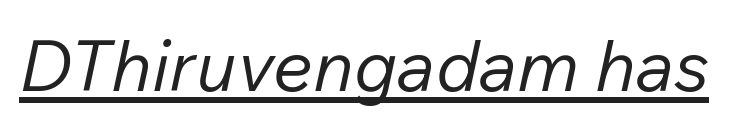
This is not heavy type; no bold has been used. Compared with typical body copy, the letter spacing here is the same. This is oblique type, the kind used for emphasis or titles. Here the designer chose a conventional face with non-uniform glyph widths.
